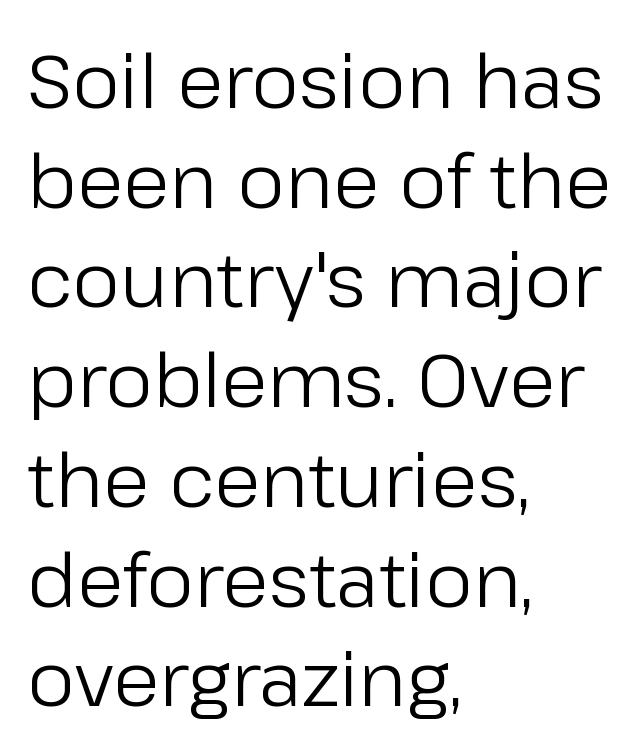
{"serif": "no", "italic": "no", "bold": "no", "weight": "regular", "width": "normal", "stroke_contrast": "low", "x_height": "medium", "monospaced": "no", "underline": "no", "align": "left", "line_spacing": "normal", "line_spacing_ratio": 1.33, "letter_spacing": "normal", "letter_spacing_em": 0.0, "glyph_px": 75}
